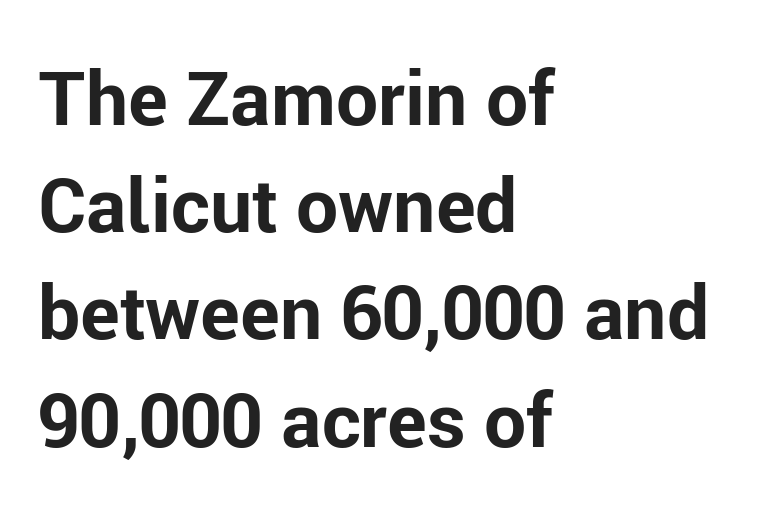
The image shows 75 px bold sans-serif type, upright; set left-aligned, normal line spacing (1.43x), normal letter spacing, not underlined; low stroke contrast and a medium x-height.
